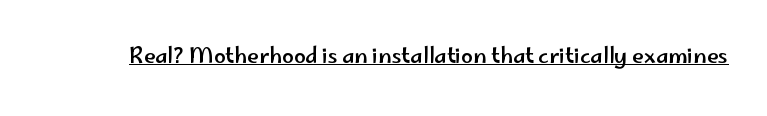
The image shows 21 px text type, upright; set normal letter spacing, underlined.
